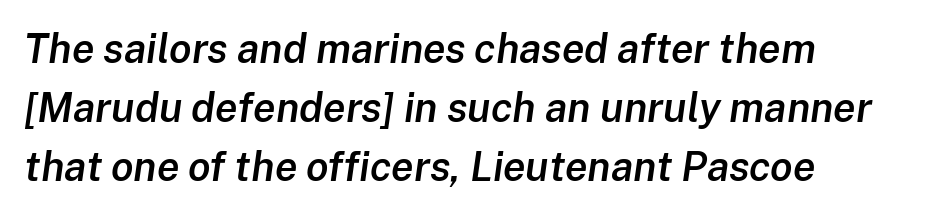
Q: Is the text bold? A: Semi-bold.
Q: Is the text italic (slanted)? A: Yes, it leans right by about 8 degrees.
Q: Is the text underlined? A: No.
Q: How is the paragraph aligned? A: Left-aligned.
Q: Is the spacing between letters normal or unusually wide? A: Normal.
Q: Is the spacing between lines tight, normal or loose? A: Normal.
Q: Width (condensed, normal, or wide)? A: Normal.
Q: Stroke contrast? A: Low.
Q: x-height? A: Medium.
Q: Monospaced? A: No.
